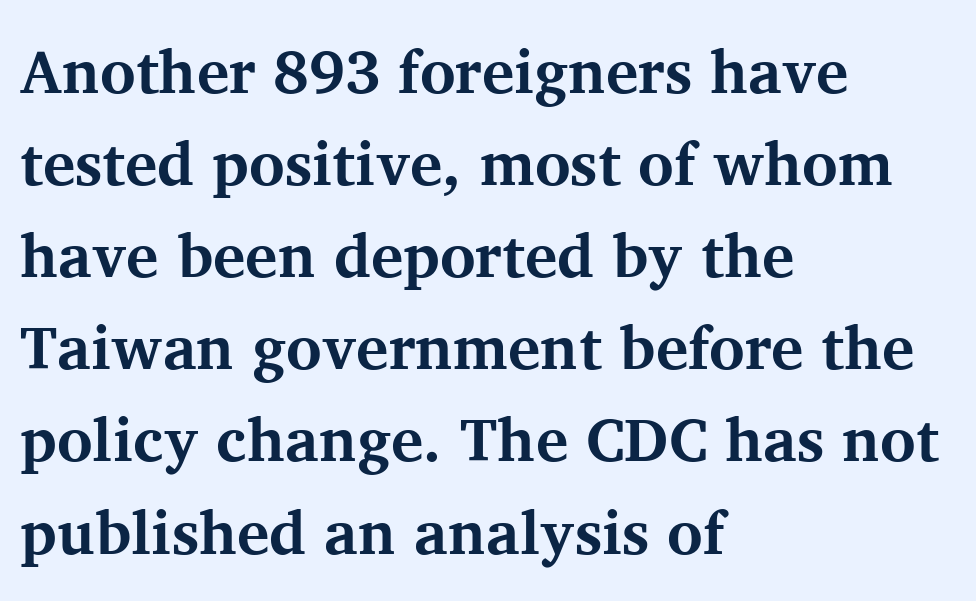
The image shows 61 px bold serif type, upright; set left-aligned, normal line spacing (1.51x), normal letter spacing, not underlined; medium stroke contrast and a medium x-height.
